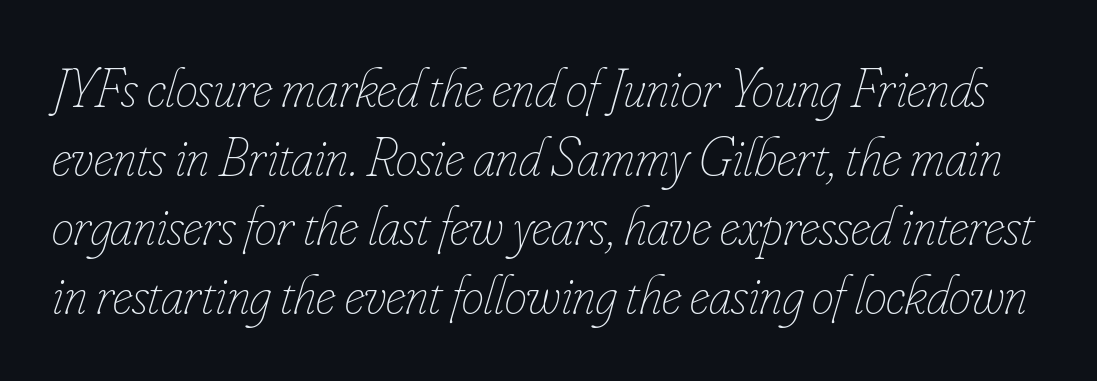
{"italic": "yes", "lean": "right", "slant_degrees": 16, "bold": "no", "weight": "thin", "width": "condensed", "stroke_contrast": "low", "x_height": "small", "monospaced": "no", "underline": "no", "line_spacing_ratio": 1.23, "letter_spacing": "normal", "letter_spacing_em": 0.0, "glyph_px": 56}
